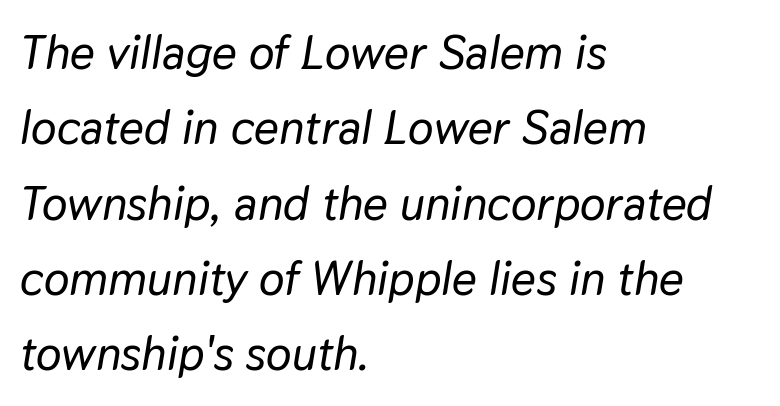
Spacing between characters is what you'd get straight out of the box. The rendering uses a moderate line-height, typical for paragraphs. Here the designer chose a conventional face with non-uniform glyph widths. The paragraph shown leans on its left margin. The string is rendered with underlining switched off.
